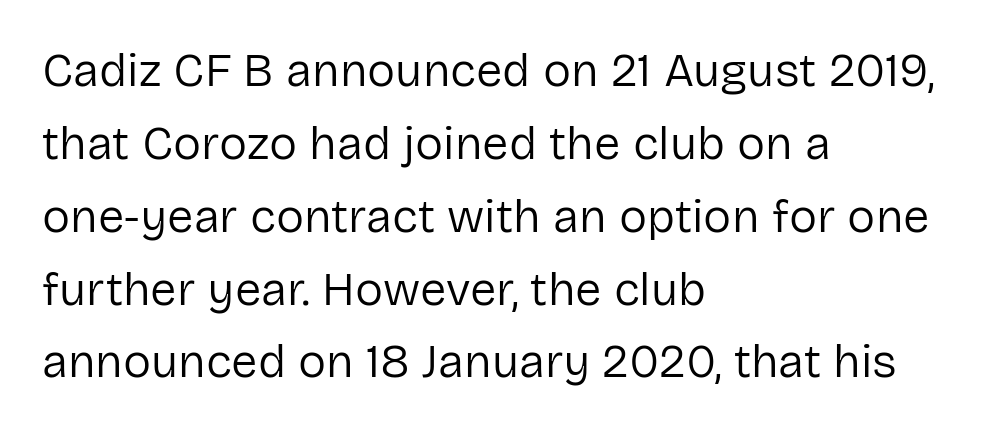
Only glyphs here, with clear space below each row. Weight class: somewhere from thin through regular. Do the characters align in a grid? No, the font is proportional. A typesetter would label this face a sans. How would I describe the line gaps? Plain and ordinary. In terms of letterspacing, this is plain default setting.
